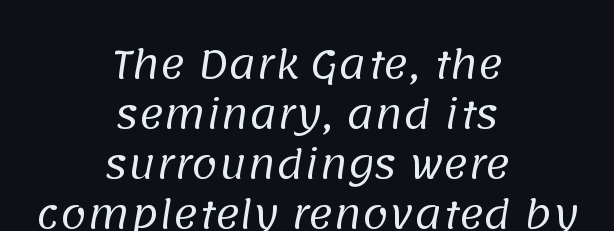
The image shows 38 px regular-weight sans-serif type; set centered, normal line spacing (1.32x), normal letter spacing, not underlined; low stroke contrast and a large x-height.
